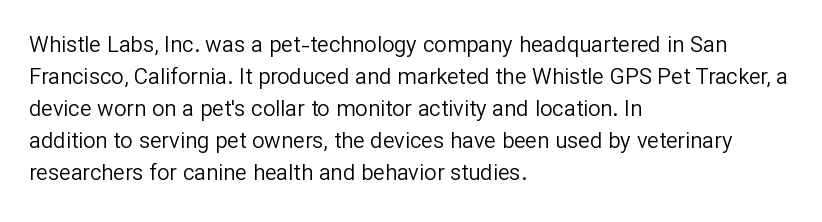
Q: Is the text bold? A: No.
Q: Is the text italic (slanted)? A: No, it is upright.
Q: Is the text underlined? A: No.
Q: How is the paragraph aligned? A: Left-aligned.
Q: Is the spacing between letters normal or unusually wide? A: Normal.
Q: Is the spacing between lines tight, normal or loose? A: Normal.
